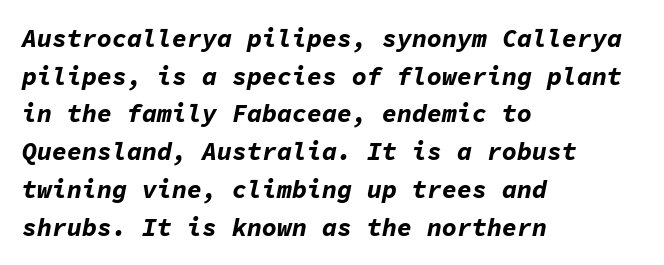
The image shows 25 px bold type, italic (leaning right); set left-aligned, normal line spacing (1.51x), normal letter spacing, not underlined.
